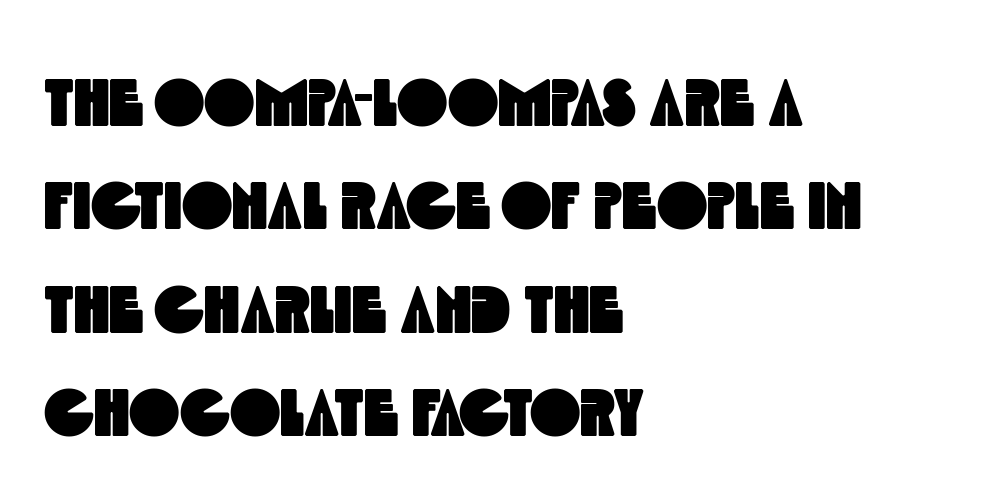
{"serif": "no", "width": "condensed", "x_height": "large", "monospaced": "no", "underline": "no", "align": "left", "line_spacing": "normal", "line_spacing_ratio": 1.52, "letter_spacing": "normal", "letter_spacing_em": 0.0, "glyph_px": 68}
